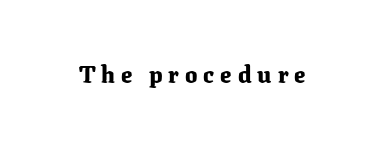
Q: Is the text bold? A: Yes.
Q: Is the text italic (slanted)? A: No, it is upright.
Q: Is the text underlined? A: No.
Q: Is the spacing between letters normal or unusually wide? A: Unusually wide.
